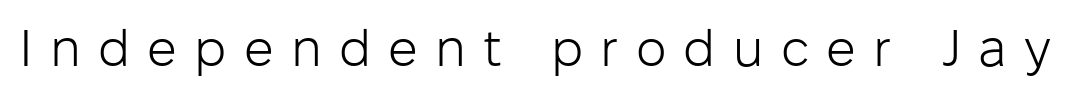
The image shows 52 px light sans-serif type, upright; set unusually wide letter spacing (+0.33 em), not underlined; low stroke contrast and a medium x-height.
